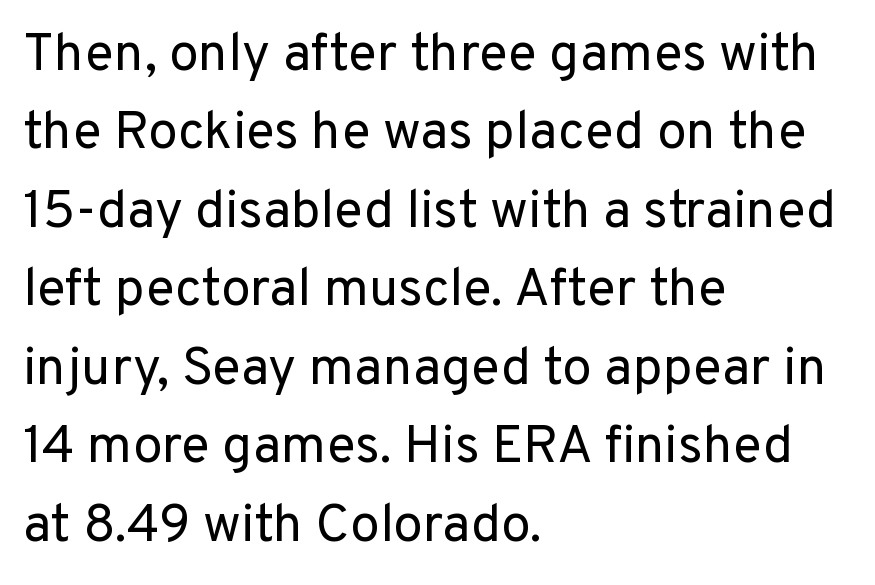
{"serif": "no", "italic": "no", "bold": "no", "weight": "regular", "width": "normal", "stroke_contrast": "low", "x_height": "medium", "monospaced": "no", "underline": "no", "align": "left", "line_spacing": "normal", "line_spacing_ratio": 1.48, "letter_spacing": "normal", "letter_spacing_em": 0.0, "glyph_px": 53}
